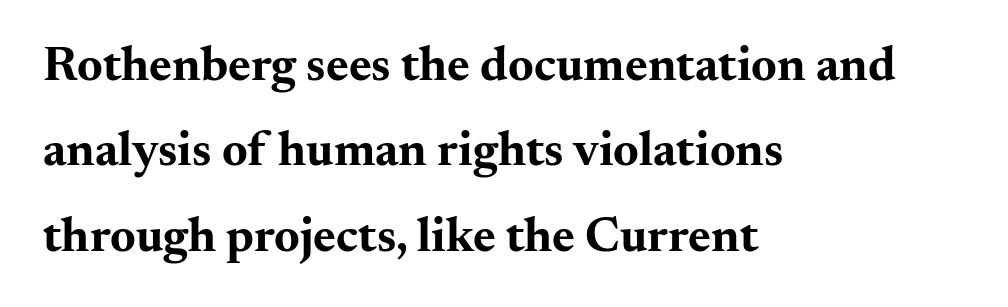
{"serif": "yes", "italic": "no", "bold": "yes", "weight": "bold", "width": "wide", "stroke_contrast": "medium", "x_height": "small", "monospaced": "no", "underline": "no", "align": "left", "line_spacing_ratio": 1.74, "letter_spacing": "normal", "letter_spacing_em": 0.0, "glyph_px": 49}
